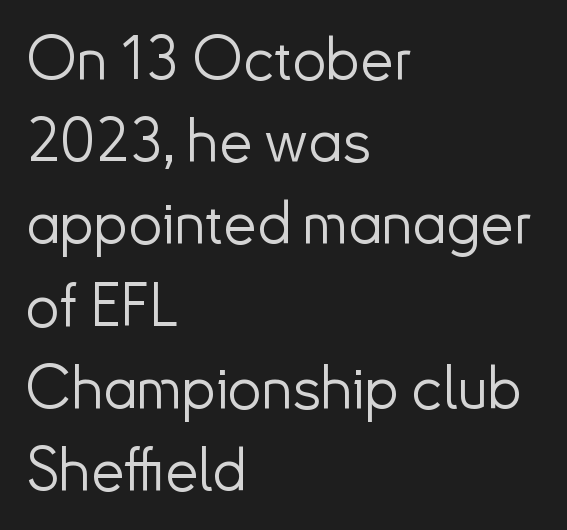
{"serif": "no", "italic": "no", "bold": "no", "weight": "light", "width": "normal", "stroke_contrast": "low", "x_height": "small", "monospaced": "no", "underline": "no", "align": "left", "line_spacing": "normal", "line_spacing_ratio": 1.37, "letter_spacing": "normal", "letter_spacing_em": 0.0, "glyph_px": 60}
